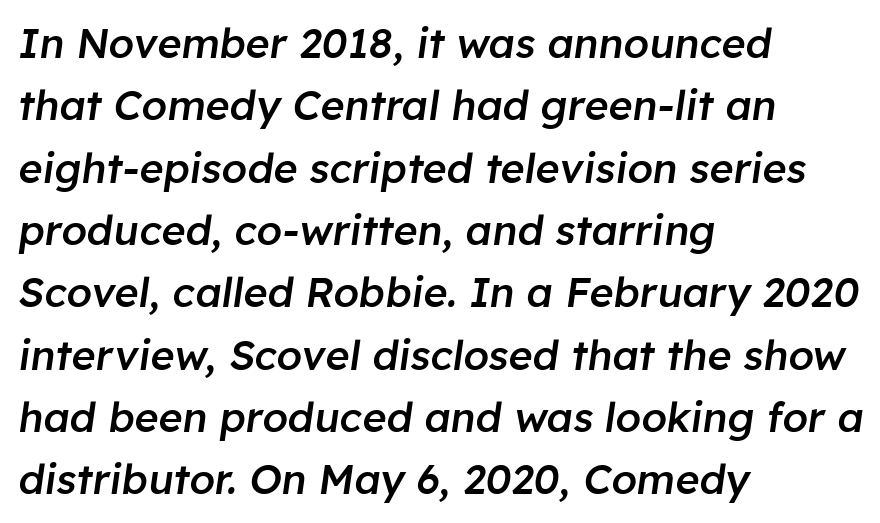
Q: Is the text bold? A: Semi-bold.
Q: Is the text italic (slanted)? A: Yes, it leans right by about 8 degrees.
Q: Is the text underlined? A: No.
Q: How is the paragraph aligned? A: Left-aligned.
Q: Is the spacing between letters normal or unusually wide? A: Normal.
Q: Is the spacing between lines tight, normal or loose? A: Normal.
Q: Width (condensed, normal, or wide)? A: Normal.
Q: Stroke contrast? A: Low.
Q: x-height? A: Medium.
Q: Monospaced? A: No.
